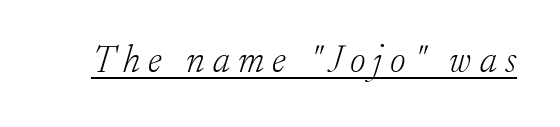
Q: Is the text bold? A: No.
Q: Is the text italic (slanted)? A: Yes, it leans right by about 17 degrees.
Q: Is the typeface a serif or a sans-serif typeface? A: Serif.
Q: Is the text underlined? A: Yes.
Q: Is the spacing between letters normal or unusually wide? A: Unusually wide.
Q: Width (condensed, normal, or wide)? A: Normal.
Q: Stroke contrast? A: Low.
Q: x-height? A: Small.
Q: Monospaced? A: No.
